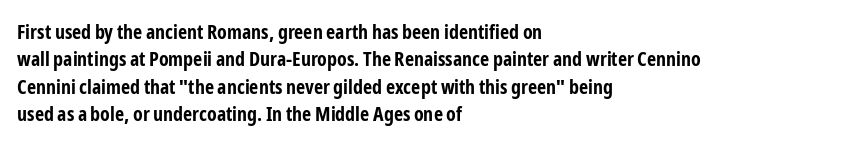
{"italic": "no", "bold": "yes", "underline": "no", "align": "left", "line_spacing": "normal", "line_spacing_ratio": 1.37, "letter_spacing": "normal", "letter_spacing_em": 0.0, "glyph_px": 20}
